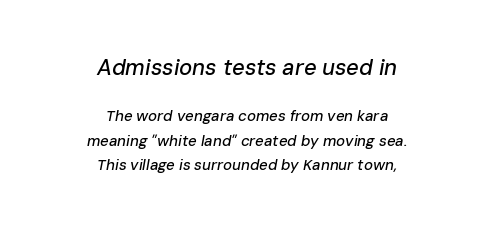
{"italic": "yes", "lean": "right", "slant_degrees": 10, "underline": "no", "align": "center", "line_spacing": "normal", "line_spacing_ratio": 1.62, "letter_spacing": "normal", "letter_spacing_em": 0.0, "larger_block": "first", "size_ratio": 1.47, "glyph_px": 22}
